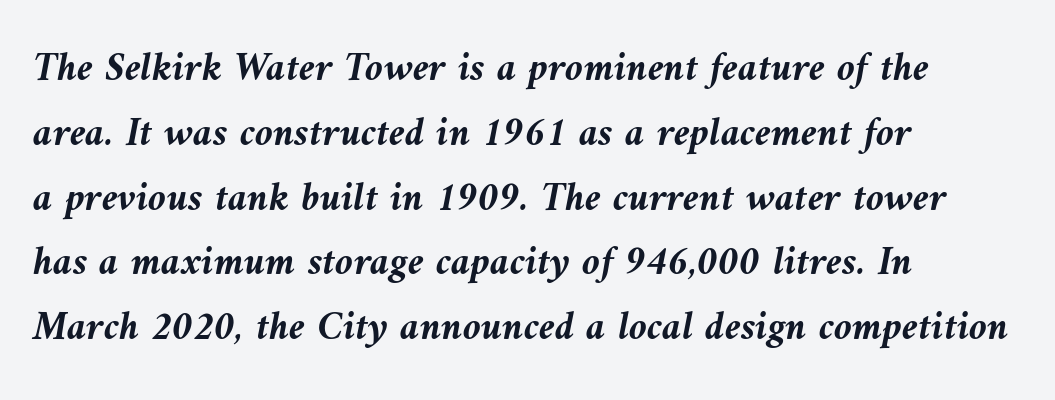
{"italic": "yes", "lean": "left", "slant_degrees": 9, "bold": "yes", "weight": "semibold", "width": "normal", "stroke_contrast": "medium", "x_height": "medium", "monospaced": "no", "underline": "no", "align": "left", "line_spacing": "normal", "line_spacing_ratio": 1.58, "letter_spacing": "normal", "letter_spacing_em": 0.0, "glyph_px": 41}
